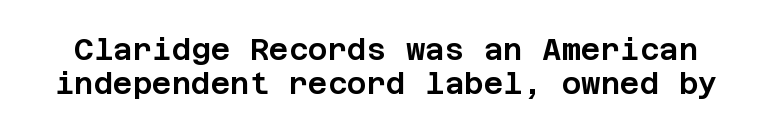
{"serif": "no", "italic": "no", "width": "normal", "stroke_contrast": "low", "x_height": "large", "underline": "no", "line_spacing": "tight", "line_spacing_ratio": 1.15, "letter_spacing": "normal", "letter_spacing_em": 0.0, "glyph_px": 30}
